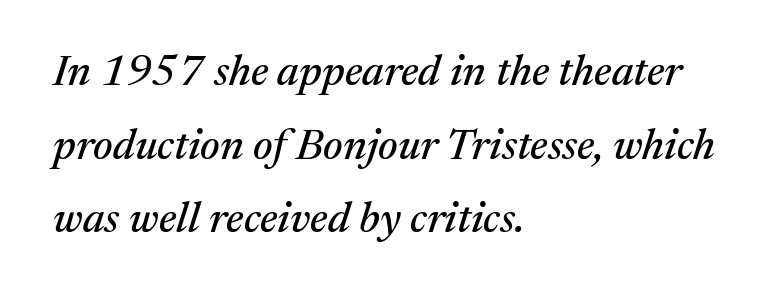
The image shows 43 px serif type, italic (leaning right); set left-aligned, line spacing 1.71x, normal letter spacing, not underlined; medium stroke contrast and a medium x-height.
